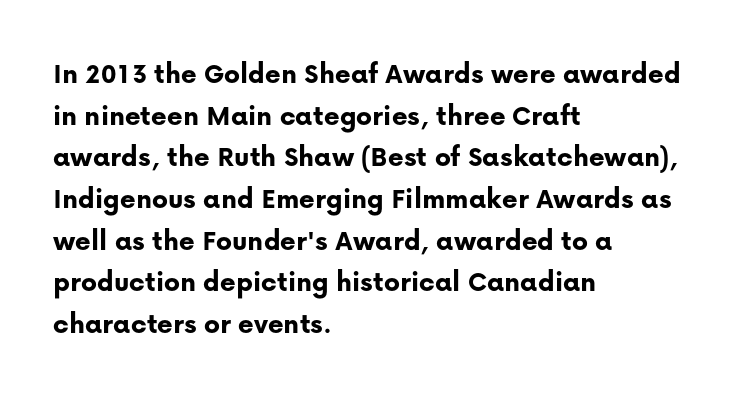
Just letters on the line, the space beneath them empty. Notice how descenders clear the ascenders below comfortably — that's standard leading. Nobody touched the tracking dial on this one. If you drew a line through each stem, it would be perfectly vertical. Serifs: no, the terminals of the letterforms are clean.
